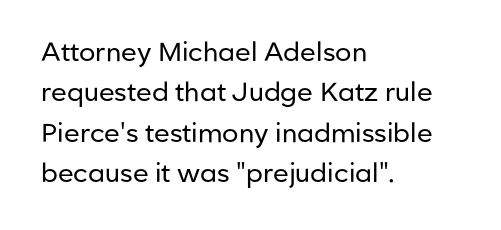
Q: Is the text bold? A: No.
Q: Is the text italic (slanted)? A: No, it is upright.
Q: Is the text underlined? A: No.
Q: How is the paragraph aligned? A: Left-aligned.
Q: Is the spacing between letters normal or unusually wide? A: Normal.
Q: Is the spacing between lines tight, normal or loose? A: Normal.
